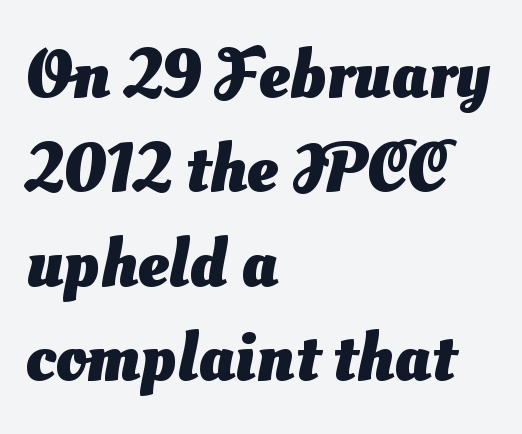
Q: Is the text bold? A: Yes.
Q: Is the typeface a serif or a sans-serif typeface? A: Sans-serif.
Q: Is the text underlined? A: No.
Q: How is the paragraph aligned? A: Left-aligned.
Q: Is the spacing between letters normal or unusually wide? A: Normal.
Q: Is the spacing between lines tight, normal or loose? A: Normal.
Q: Width (condensed, normal, or wide)? A: Normal.
Q: Stroke contrast? A: Medium.
Q: x-height? A: Small.
Q: Monospaced? A: No.
